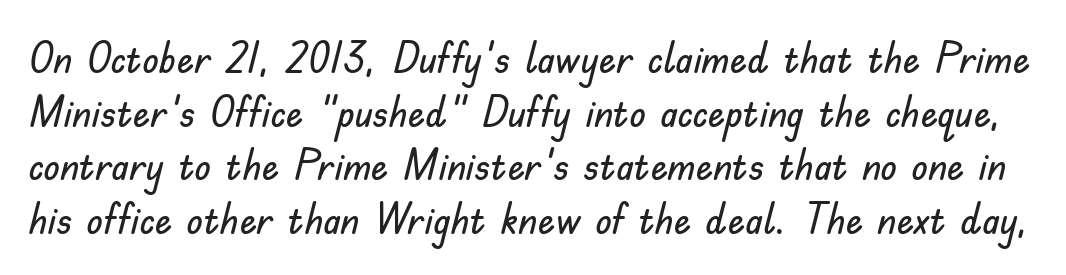
{"serif": "no", "width": "normal", "stroke_contrast": "low", "x_height": "small", "monospaced": "no", "underline": "no", "line_spacing": "normal", "line_spacing_ratio": 1.25, "letter_spacing": "normal", "letter_spacing_em": 0.0, "glyph_px": 43}
